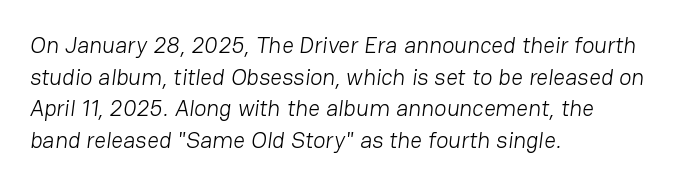
Q: Is the text bold? A: No.
Q: Is the text underlined? A: No.
Q: How is the paragraph aligned? A: Left-aligned.
Q: Is the spacing between letters normal or unusually wide? A: Normal.
Q: Is the spacing between lines tight, normal or loose? A: Normal.
